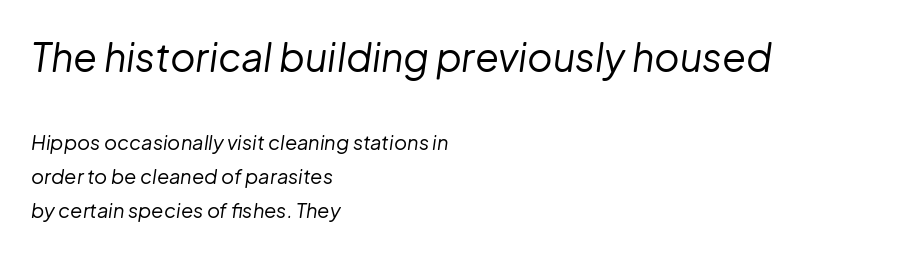
Q: Is the text bold? A: No.
Q: Is the text italic (slanted)? A: Yes, it leans right by about 8 degrees.
Q: Is the text underlined? A: No.
Q: How is the paragraph aligned? A: Left-aligned.
Q: Is the spacing between letters normal or unusually wide? A: Normal.
Q: Which block of text is set in a larger size, the first (top) or the second (bottom)? A: The first (top) one.
Q: Width (condensed, normal, or wide)? A: Normal.
Q: Stroke contrast? A: Low.
Q: x-height? A: Medium.
Q: Monospaced? A: No.
